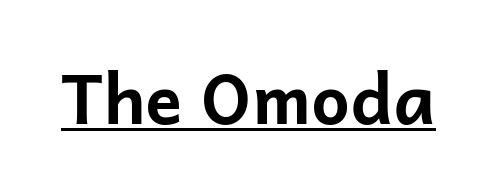
Q: Is the text bold? A: Yes.
Q: Is the text italic (slanted)? A: No, it is upright.
Q: Is the typeface a serif or a sans-serif typeface? A: Sans-serif.
Q: Is the text underlined? A: Yes.
Q: Is the spacing between letters normal or unusually wide? A: Normal.
Q: Width (condensed, normal, or wide)? A: Normal.
Q: Stroke contrast? A: Low.
Q: x-height? A: Medium.
Q: Monospaced? A: No.
